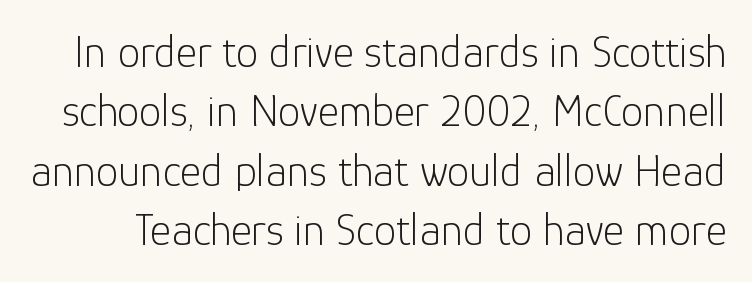
Underline: absent. Character widths vary here, with narrow letters taking less room than wide ones. This is the regular roman posture of the typeface. These lines keep a tight, regular rhythm from letter to letter. This block has exactly the height ordinary leading produces. The characters are drawn with everyday or finer stroke widths.
